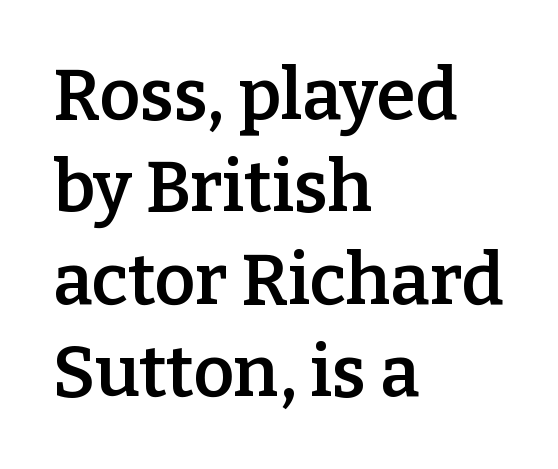
Font category for this specimen: serif. This is the in-between weight designers call semibold or demi. Does the copy run flush right? No — it runs flush left. Successive baselines arrive at the customary interval. Only glyphs here, with clear space below each row.
